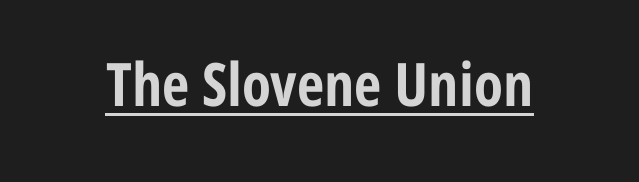
{"serif": "no", "italic": "no", "bold": "yes", "weight": "bold", "width": "condensed", "stroke_contrast": "low", "x_height": "medium", "monospaced": "no", "underline": "yes", "letter_spacing": "normal", "letter_spacing_em": 0.0, "glyph_px": 60}
